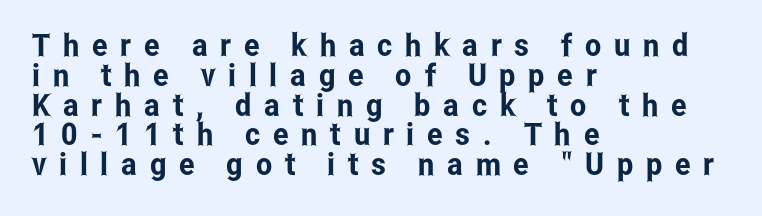
{"serif": "no", "italic": "no", "width": "condensed", "stroke_contrast": "low", "x_height": "medium", "monospaced": "no", "underline": "no", "align": "left", "line_spacing": "tight", "line_spacing_ratio": 0.96, "letter_spacing": "wide", "letter_spacing_em": 0.41, "glyph_px": 31}
